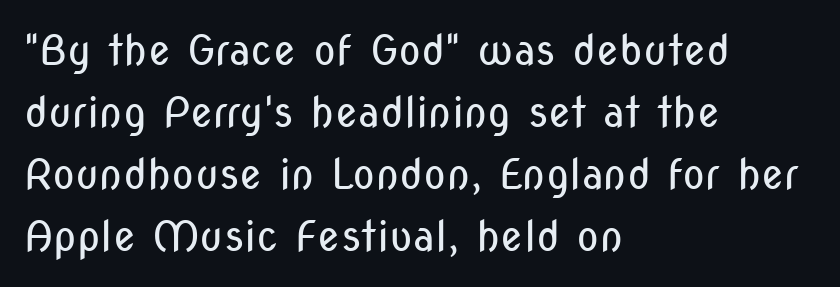
The image shows 42 px regular-weight, condensed sans-serif type, upright; set left-aligned, normal line spacing (1.48x), normal letter spacing, not underlined; low stroke contrast and a medium x-height.
